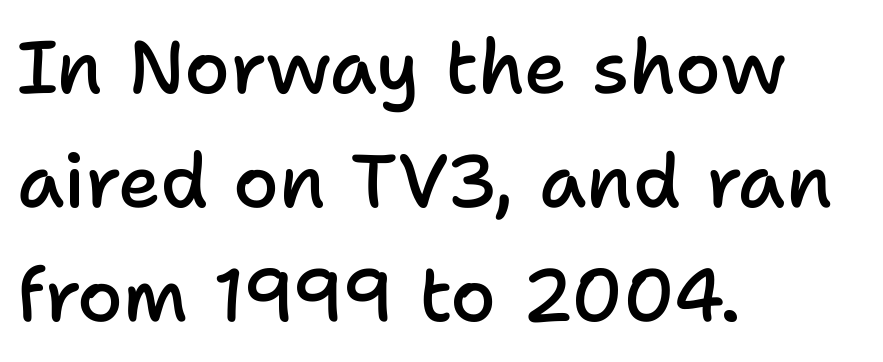
Q: Is the text bold? A: Semi-bold.
Q: Is the text italic (slanted)? A: No, it is upright.
Q: Is the typeface a serif or a sans-serif typeface? A: Sans-serif.
Q: Is the text underlined? A: No.
Q: How is the paragraph aligned? A: Left-aligned.
Q: Is the spacing between letters normal or unusually wide? A: Normal.
Q: Is the spacing between lines tight, normal or loose? A: Normal.
Q: Width (condensed, normal, or wide)? A: Normal.
Q: Stroke contrast? A: Low.
Q: x-height? A: Medium.
Q: Monospaced? A: No.
